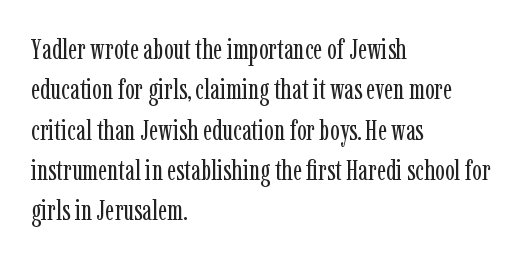
Underlining? Definitely not there. No letter is thick-stroked: the sample isn't bold. The tracking reads as untouched default to a designer's eye. The rag falls on the right side of this text block.
